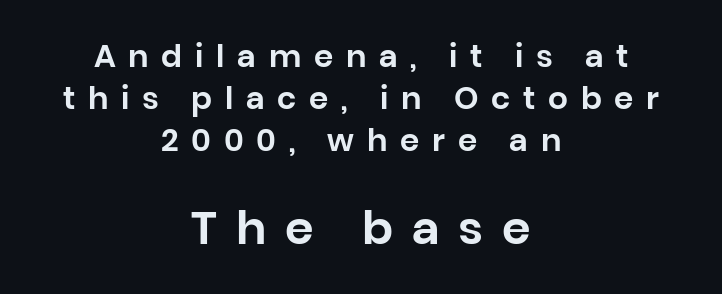
Type size steps up from the first block to the second. Do the letters lean? They stand straight. Is there much room between lines? A standard amount, neither cramped nor airy. Think of a printed novel: that variable character pitch is what you see here. The passage shown is not underscored anywhere. Serif or sans? Sans — the stroke terminals are bare.
